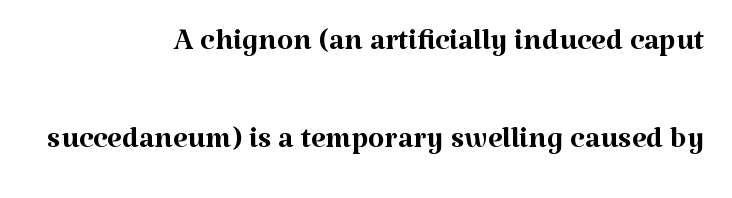
Q: Is the text bold? A: No.
Q: Is the text italic (slanted)? A: No, it is upright.
Q: Is the typeface a serif or a sans-serif typeface? A: Serif.
Q: Is the text underlined? A: No.
Q: How is the paragraph aligned? A: Right-aligned.
Q: Is the spacing between letters normal or unusually wide? A: Normal.
Q: Is the spacing between lines tight, normal or loose? A: Loose.
Q: Width (condensed, normal, or wide)? A: Normal.
Q: Stroke contrast? A: Medium.
Q: x-height? A: Medium.
Q: Monospaced? A: No.
